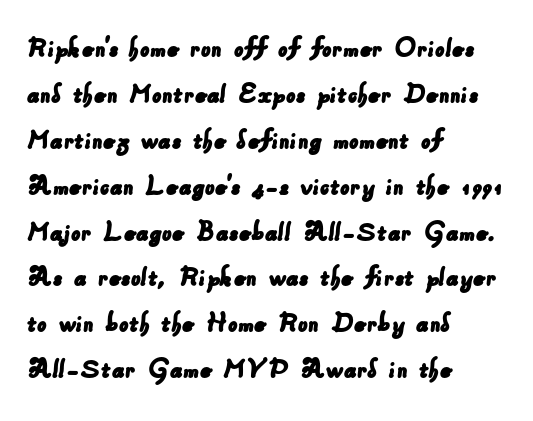
The image shows 30 px sans-serif type; set left-aligned, normal line spacing (1.53x), normal letter spacing, not underlined; low stroke contrast and a small x-height.
